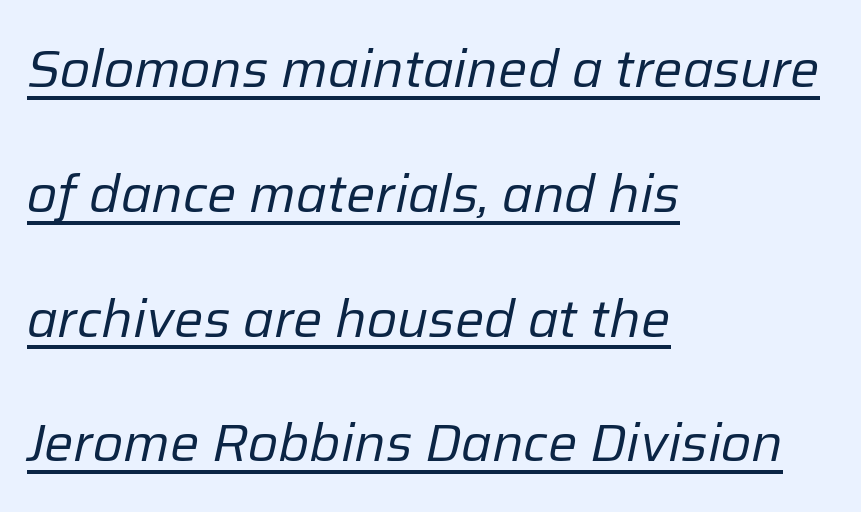
{"italic": "yes", "lean": "right", "slant_degrees": 12, "bold": "no", "weight": "regular", "width": "normal", "stroke_contrast": "low", "x_height": "medium", "monospaced": "no", "underline": "yes", "align": "left", "line_spacing": "loose", "line_spacing_ratio": 2.4, "letter_spacing": "normal", "letter_spacing_em": 0.0, "glyph_px": 52}
